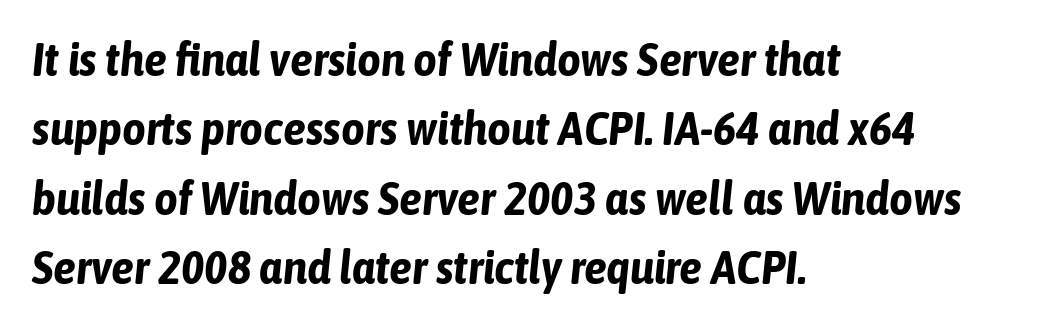
Reading down the column, the eye jumps a familiar distance to each next line. These lines are rendered in a variable-pitch font. Does the copy run flush right? No — it runs flush left. Rendered with sloped, italic letterforms. I'd describe the lettering as bold — thick and assertive. The specimen omits any rule beneath the text block's lines.
